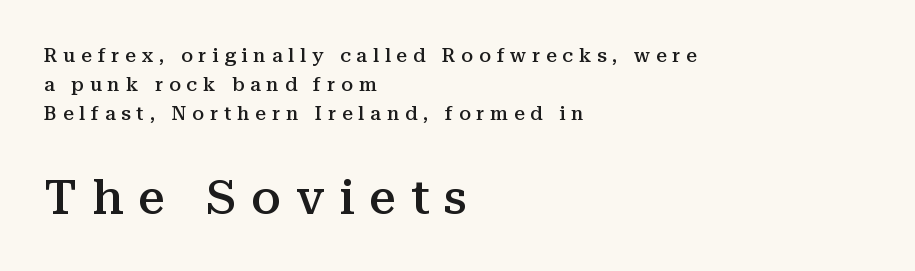
Q: Is the text bold? A: Semi-bold.
Q: Is the text italic (slanted)? A: No, it is upright.
Q: Is the typeface a serif or a sans-serif typeface? A: Serif.
Q: Is the text underlined? A: No.
Q: How is the paragraph aligned? A: Left-aligned.
Q: Is the spacing between letters normal or unusually wide? A: Unusually wide.
Q: Is the spacing between lines tight, normal or loose? A: Normal.
Q: Which block of text is set in a larger size, the first (top) or the second (bottom)? A: The second (bottom) one.
Q: Width (condensed, normal, or wide)? A: Normal.
Q: Stroke contrast? A: Medium.
Q: x-height? A: Medium.
Q: Monospaced? A: No.
